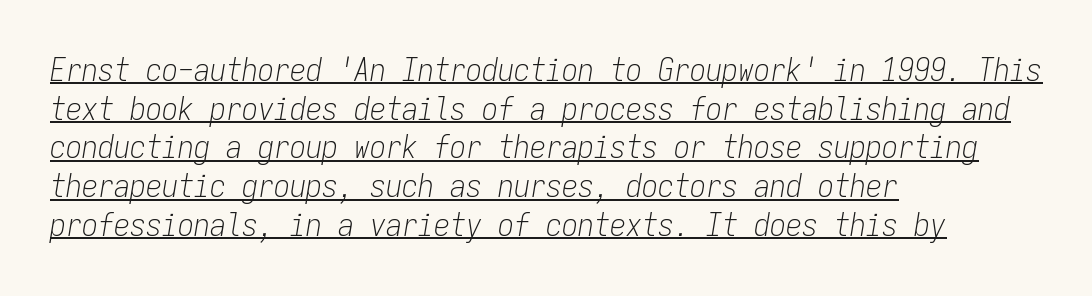
The image shows 32 px light, condensed type, italic (leaning right), monospaced; set left-aligned, line spacing 1.21x, normal letter spacing, underlined; low stroke contrast and a medium x-height.
